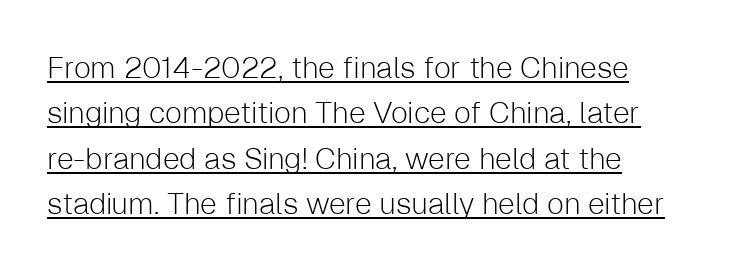
Interline gaps are of average width in this sample. Default kerning and tracking; the words read as compact shapes. The typesetter chose a ragged-right arrangement here. This rendering employs a face without finishing strokes, i.e., a sans-serif.
